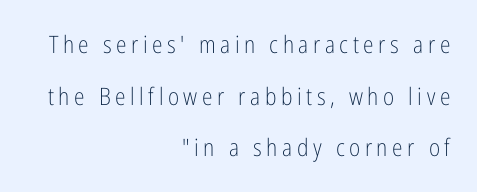
Q: Is the text bold? A: No.
Q: Is the text italic (slanted)? A: No, it is upright.
Q: Is the text underlined? A: No.
Q: How is the paragraph aligned? A: Right-aligned.
Q: Is the spacing between lines tight, normal or loose? A: Loose.
